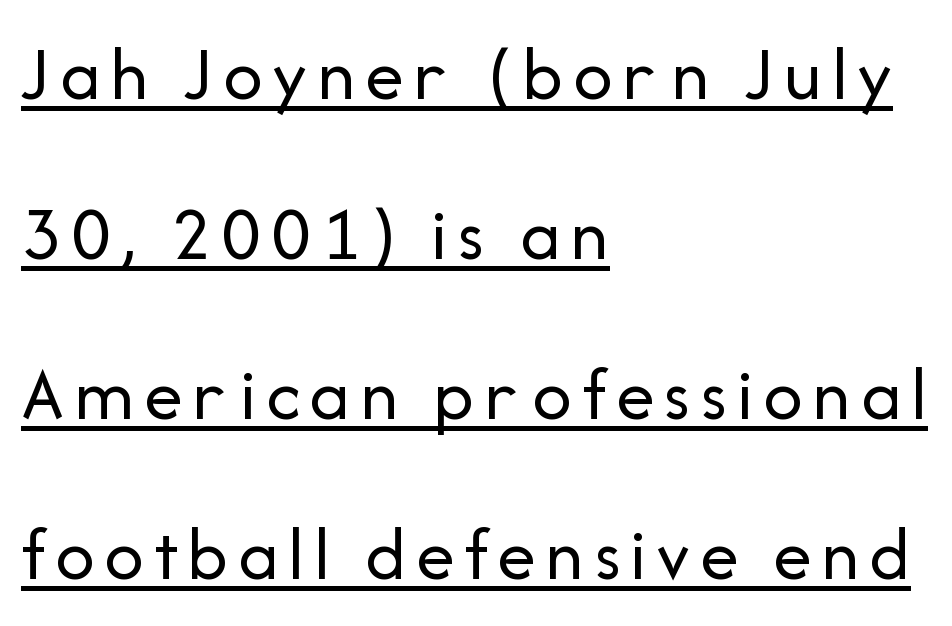
{"serif": "no", "italic": "no", "bold": "no", "weight": "regular", "width": "normal", "stroke_contrast": "low", "x_height": "medium", "monospaced": "no", "underline": "yes", "align": "left", "line_spacing": "loose", "line_spacing_ratio": 2.05, "glyph_px": 78}
